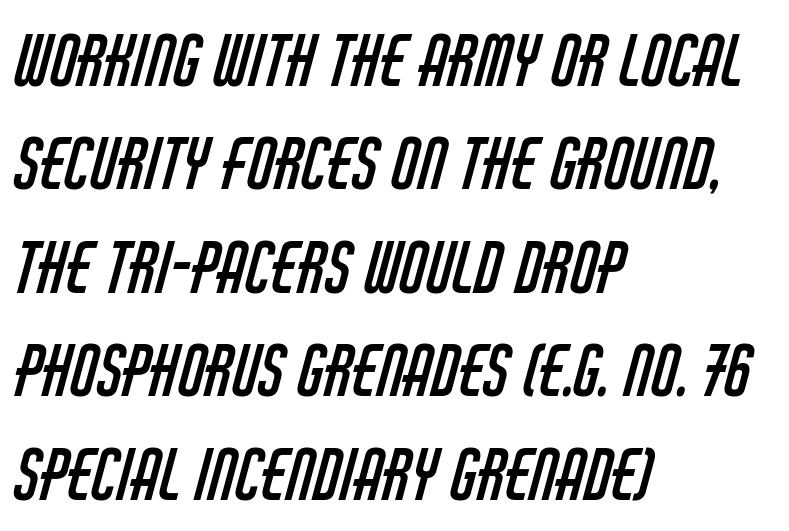
{"serif": "no", "bold": "no", "weight": "regular", "width": "condensed", "stroke_contrast": "low", "x_height": "large", "monospaced": "no", "underline": "no", "align": "left", "line_spacing": "normal", "line_spacing_ratio": 1.5, "letter_spacing": "normal", "letter_spacing_em": 0.0, "glyph_px": 69}
